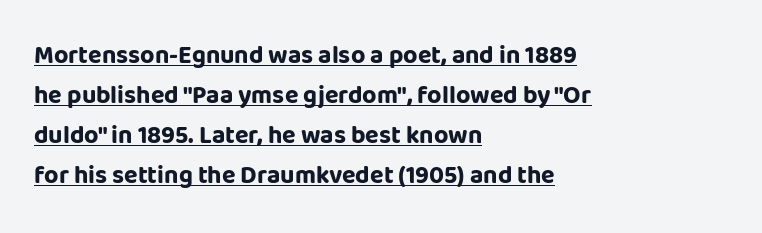
{"italic": "no", "bold": "yes", "underline": "yes", "align": "left", "line_spacing": "normal", "line_spacing_ratio": 1.6, "letter_spacing": "normal", "letter_spacing_em": 0.0, "glyph_px": 25}
